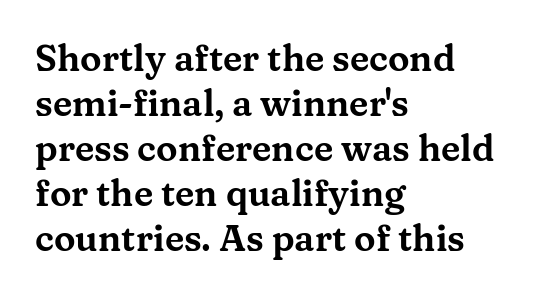
Inter-character spacing is left at the font's built-in metrics. Visually the block forms a straight wall on the left and a jagged coastline on the right. In terms of posture, this sample is upright. Quick note: interline space is typical. Old-style or modern, the face here clearly has serifs. The gap between lines stays unmarked.
